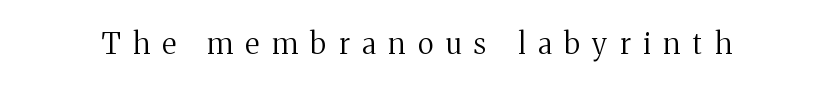
{"serif": "yes", "italic": "no", "bold": "no", "weight": "regular", "width": "normal", "stroke_contrast": "medium", "x_height": "medium", "monospaced": "no", "underline": "no", "letter_spacing": "wide", "letter_spacing_em": 0.44, "glyph_px": 29}
